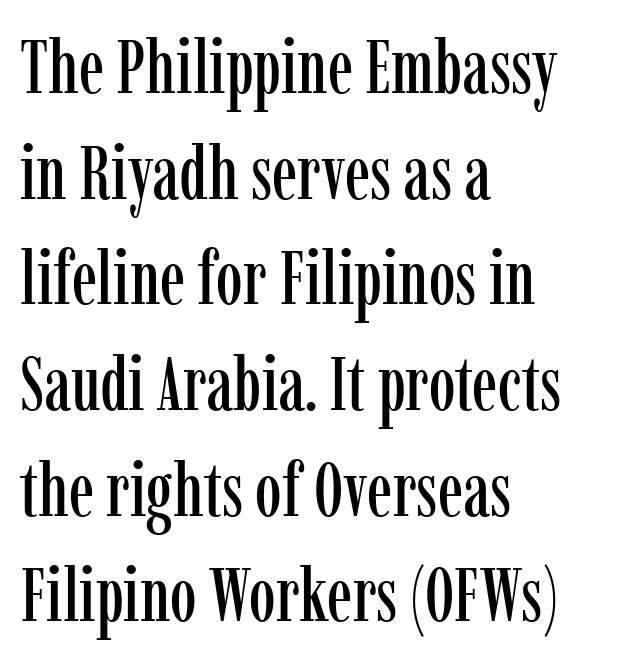
Q: Is the text italic (slanted)? A: No, it is upright.
Q: Is the typeface a serif or a sans-serif typeface? A: Serif.
Q: Is the text underlined? A: No.
Q: How is the paragraph aligned? A: Left-aligned.
Q: Is the spacing between letters normal or unusually wide? A: Normal.
Q: Is the spacing between lines tight, normal or loose? A: Normal.
Q: Width (condensed, normal, or wide)? A: Condensed.
Q: Stroke contrast? A: Low.
Q: x-height? A: Medium.
Q: Monospaced? A: No.
